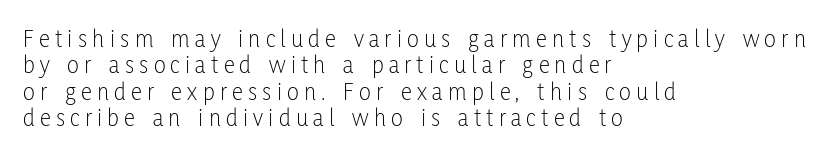
The image shows 25 px text type, upright; set left-aligned, tight line spacing (1.06x), unusually wide letter spacing (+0.21 em), not underlined.
